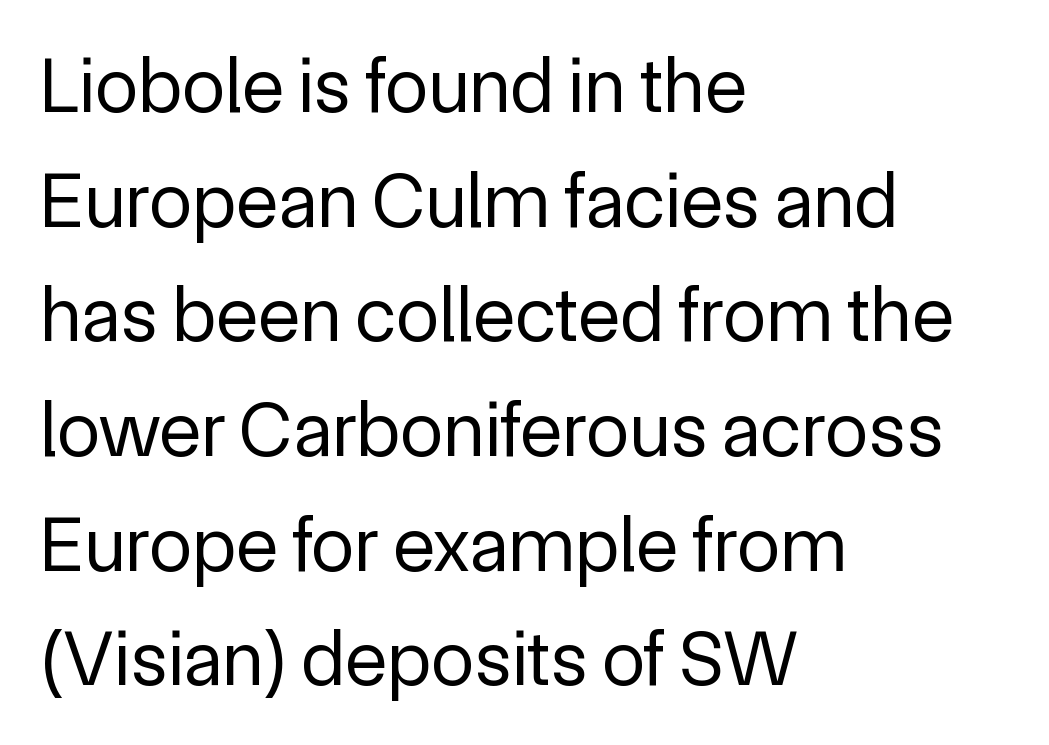
{"serif": "no", "italic": "no", "bold": "no", "weight": "regular", "width": "normal", "x_height": "medium", "monospaced": "no", "underline": "no", "align": "left", "line_spacing": "normal", "line_spacing_ratio": 1.47, "letter_spacing": "normal", "letter_spacing_em": 0.0, "glyph_px": 78}
